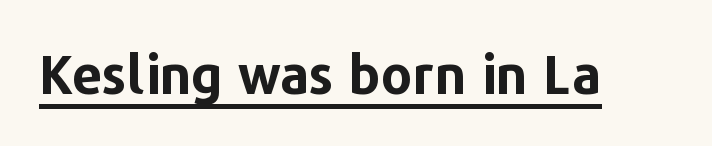
{"serif": "no", "italic": "no", "bold": "yes", "weight": "bold", "width": "normal", "stroke_contrast": "low", "x_height": "medium", "monospaced": "no", "underline": "yes", "letter_spacing": "normal", "letter_spacing_em": 0.0, "glyph_px": 54}
